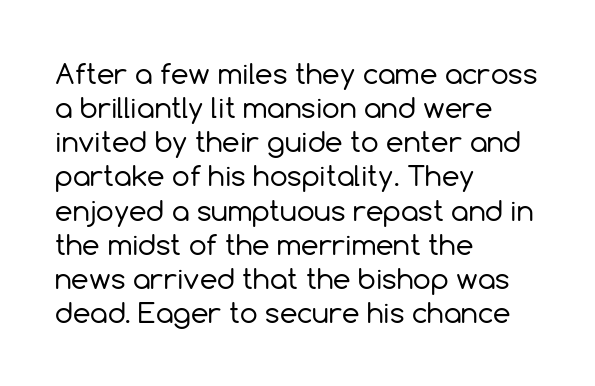
{"serif": "no", "italic": "no", "bold": "no", "weight": "regular", "width": "normal", "x_height": "medium", "monospaced": "no", "underline": "no", "align": "left", "line_spacing_ratio": 1.22, "letter_spacing": "normal", "letter_spacing_em": 0.0, "glyph_px": 28}
